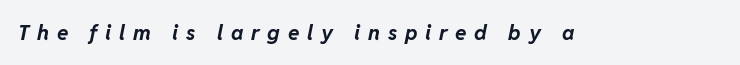
Slanted lettering throughout. Strokes here are thick enough to call this a true bold. There is plenty of visible air inserted between adjacent glyphs. Just letters on the line, the space beneath them empty.
